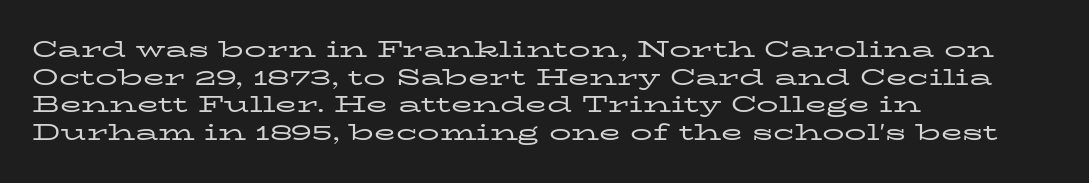
The image shows 22 px text type, upright; set left-aligned, normal line spacing (1.26x), normal letter spacing, not underlined.
